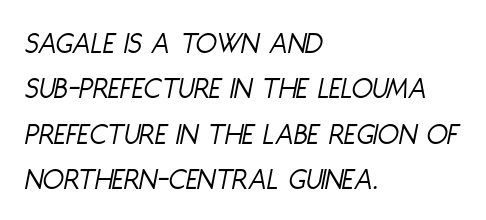
The image shows 31 px light, condensed type, italic (leaning right); set left-aligned, normal line spacing (1.46x), normal letter spacing, not underlined; low stroke contrast and a large x-height.
